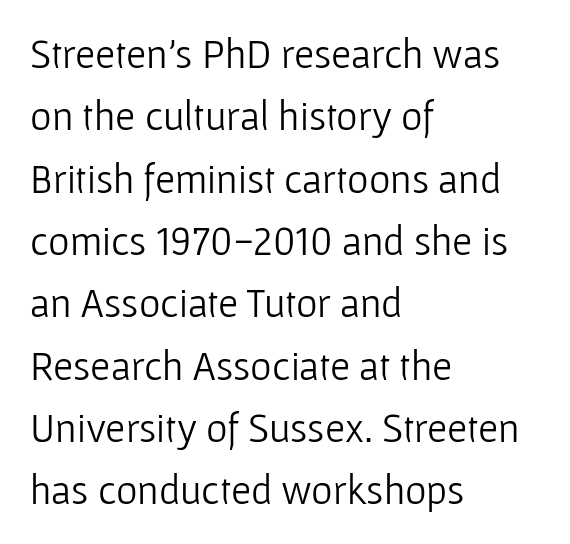
The letters stand upright; this is a roman face. Tracking value appears to be zero — textbook default spacing. How would I describe the line gaps? Plain and ordinary. Classification — sans serif. Nobody drew a line under any word here. Do the characters align in a grid? No, the font is proportional.
